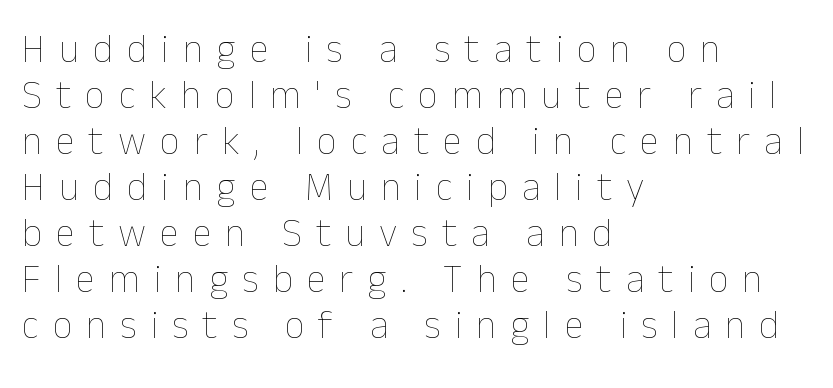
{"italic": "no", "bold": "no", "weight": "thin", "width": "normal", "stroke_contrast": "low", "x_height": "medium", "monospaced": "no", "underline": "no", "align": "left", "line_spacing_ratio": 1.18, "letter_spacing": "wide", "letter_spacing_em": 0.36, "glyph_px": 39}
